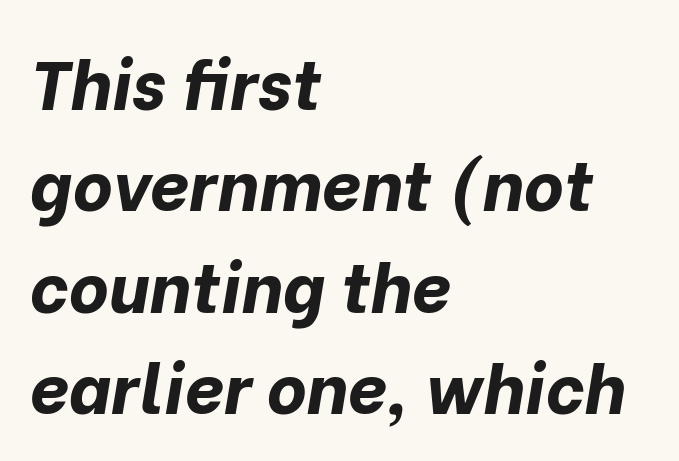
Q: Is the text bold? A: Yes.
Q: Is the text italic (slanted)? A: Yes, it leans right by about 10 degrees.
Q: Is the text underlined? A: No.
Q: How is the paragraph aligned? A: Left-aligned.
Q: Is the spacing between letters normal or unusually wide? A: Normal.
Q: Is the spacing between lines tight, normal or loose? A: Normal.
Q: Width (condensed, normal, or wide)? A: Normal.
Q: Stroke contrast? A: Low.
Q: x-height? A: Medium.
Q: Monospaced? A: No.
